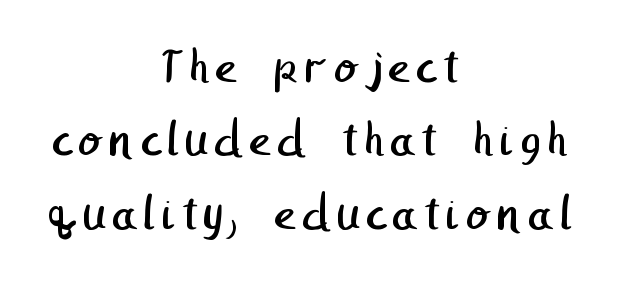
{"serif": "no", "bold": "no", "weight": "regular", "width": "normal", "stroke_contrast": "low", "x_height": "medium", "underline": "no", "align": "center", "line_spacing": "normal", "line_spacing_ratio": 1.41, "glyph_px": 52}
